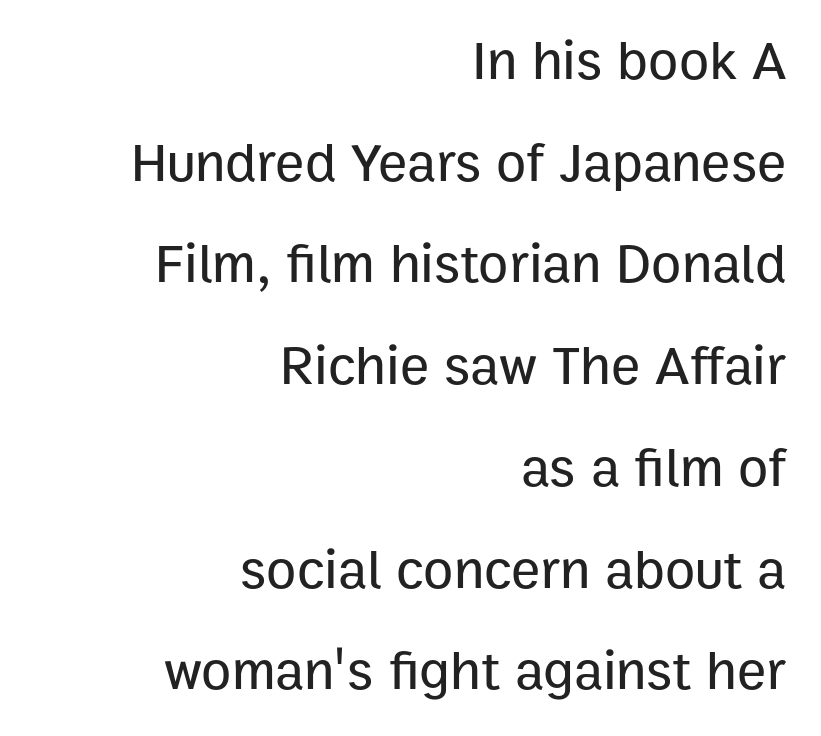
The image shows 55 px sans-serif type, upright; set right-aligned, line spacing 1.85x, normal letter spacing, not underlined; low stroke contrast and a medium x-height.
